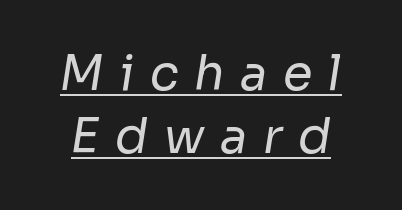
{"serif": "no", "bold": "no", "weight": "regular", "width": "normal", "stroke_contrast": "low", "x_height": "medium", "monospaced": "no", "underline": "yes", "line_spacing": "normal", "line_spacing_ratio": 1.31, "letter_spacing": "wide", "letter_spacing_em": 0.32, "glyph_px": 48}
